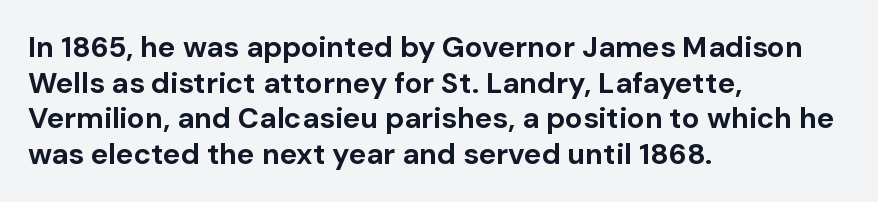
Q: Is the text bold? A: Yes.
Q: Is the text italic (slanted)? A: No, it is upright.
Q: Is the typeface a serif or a sans-serif typeface? A: Sans-serif.
Q: Is the text underlined? A: No.
Q: How is the paragraph aligned? A: Left-aligned.
Q: Is the spacing between letters normal or unusually wide? A: Normal.
Q: Width (condensed, normal, or wide)? A: Normal.
Q: Stroke contrast? A: Low.
Q: x-height? A: Medium.
Q: Monospaced? A: No.
